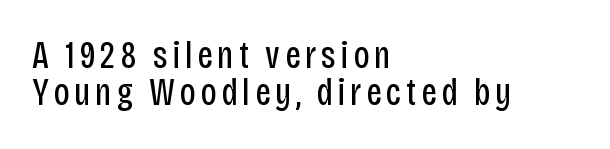
{"serif": "no", "italic": "no", "bold": "no", "weight": "regular", "width": "condensed", "stroke_contrast": "low", "x_height": "large", "monospaced": "no", "underline": "no", "align": "left", "line_spacing": "tight", "line_spacing_ratio": 0.98, "glyph_px": 38}
